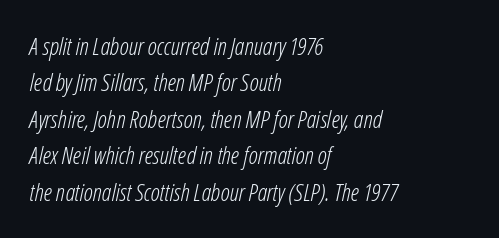
Q: Is the text bold? A: No.
Q: Is the text italic (slanted)? A: Yes, it leans right by about 12 degrees.
Q: Is the text underlined? A: No.
Q: How is the paragraph aligned? A: Left-aligned.
Q: Is the spacing between letters normal or unusually wide? A: Normal.
Q: Is the spacing between lines tight, normal or loose? A: Normal.
